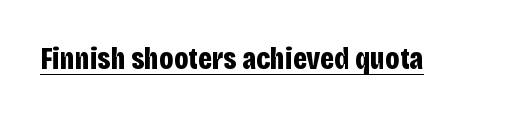
The image shows 31 px bold, condensed sans-serif type, upright; set normal letter spacing, underlined; low stroke contrast and a large x-height.
